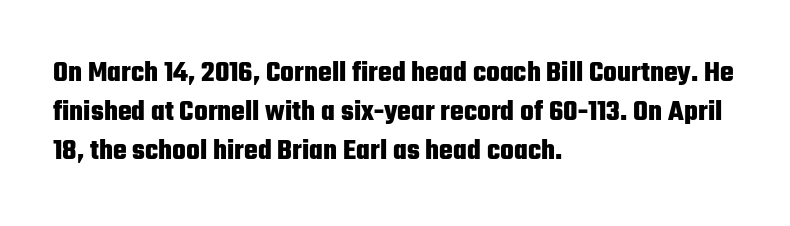
The image shows 29 px heavy, condensed sans-serif type, upright; set left-aligned, normal line spacing (1.34x), normal letter spacing, not underlined; low stroke contrast and a medium x-height.
